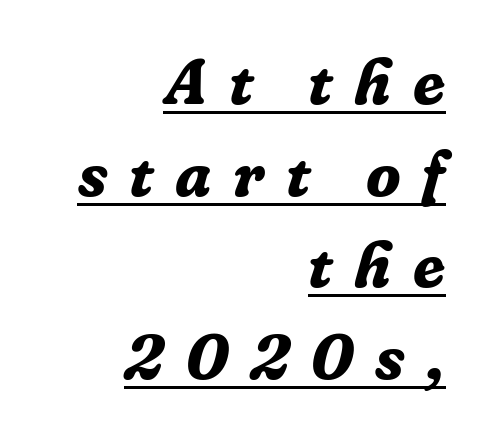
Q: Is the text bold? A: Yes.
Q: Is the text italic (slanted)? A: Yes, it leans right by about 16 degrees.
Q: Is the typeface a serif or a sans-serif typeface? A: Serif.
Q: Is the text underlined? A: Yes.
Q: How is the paragraph aligned? A: Right-aligned.
Q: Is the spacing between letters normal or unusually wide? A: Unusually wide.
Q: Is the spacing between lines tight, normal or loose? A: Normal.
Q: Width (condensed, normal, or wide)? A: Normal.
Q: Stroke contrast? A: Low.
Q: x-height? A: Medium.
Q: Monospaced? A: No.
